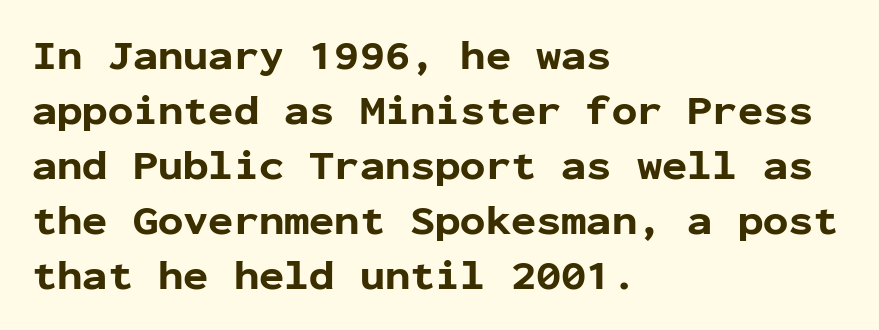
The image shows 42 px bold sans-serif type, upright, monospaced; set left-aligned, normal line spacing (1.31x), normal letter spacing, not underlined; low stroke contrast and a medium x-height.
